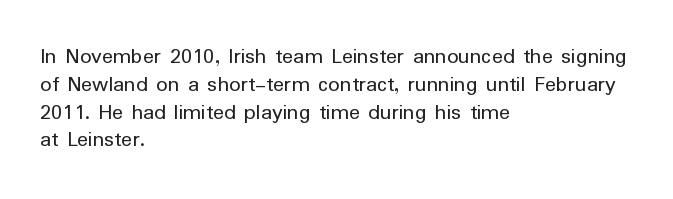
Italic: no, the glyphs are upright roman. Typeset ragged right — the left edge is the straight one. The gaps between neighbouring characters are ordinary and unremarkable. No letter is thick-stroked: the sample isn't bold. Lines of text with bare space underneath.
